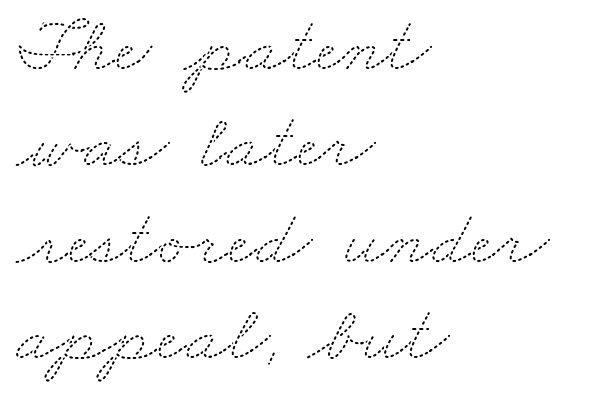
Caption: multi-line text, flush left, ragged right. On a weight scale, this lands at 450 or below. Short note: letters normally spaced. Do the characters align in a grid? No, the font is proportional. The passage shown is not underscored anywhere.
